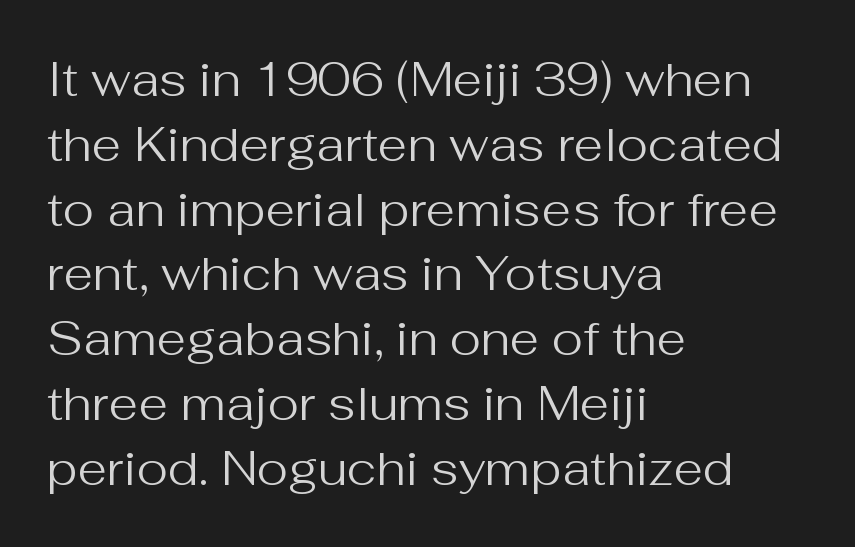
Q: Is the text bold? A: No.
Q: Is the text italic (slanted)? A: No, it is upright.
Q: Is the typeface a serif or a sans-serif typeface? A: Sans-serif.
Q: Is the text underlined? A: No.
Q: How is the paragraph aligned? A: Left-aligned.
Q: Is the spacing between letters normal or unusually wide? A: Normal.
Q: Is the spacing between lines tight, normal or loose? A: Normal.
Q: Width (condensed, normal, or wide)? A: Normal.
Q: Stroke contrast? A: Medium.
Q: x-height? A: Medium.
Q: Monospaced? A: No.
